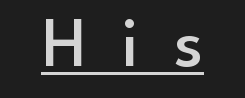
{"serif": "no", "italic": "no", "bold": "semi", "weight": "semibold", "width": "normal", "stroke_contrast": "low", "x_height": "small", "monospaced": "no", "underline": "yes", "letter_spacing": "wide", "letter_spacing_em": 0.5, "glyph_px": 71}
